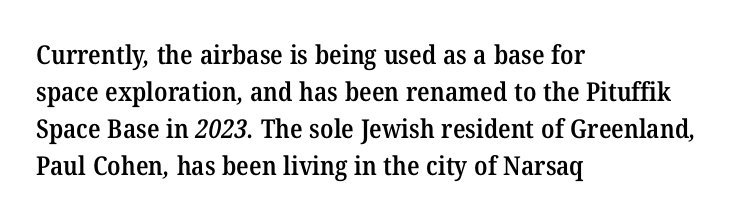
The line-height multiplier appears to be the usual default. Look at the stroke-to-counter ratio: somewhat heavy, a semibold. A bare baseline throughout the passage. Leftover space on each line is placed entirely after the last word.
